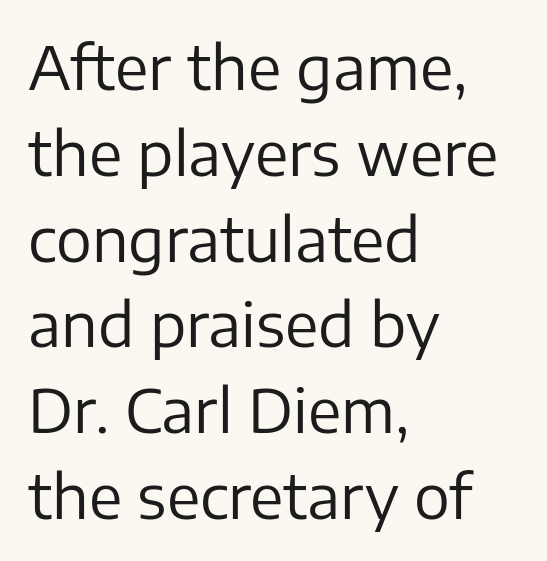
{"serif": "no", "italic": "no", "bold": "no", "weight": "regular", "width": "normal", "stroke_contrast": "low", "x_height": "medium", "monospaced": "no", "underline": "no", "align": "left", "line_spacing": "normal", "line_spacing_ratio": 1.43, "letter_spacing": "normal", "letter_spacing_em": 0.0, "glyph_px": 60}
